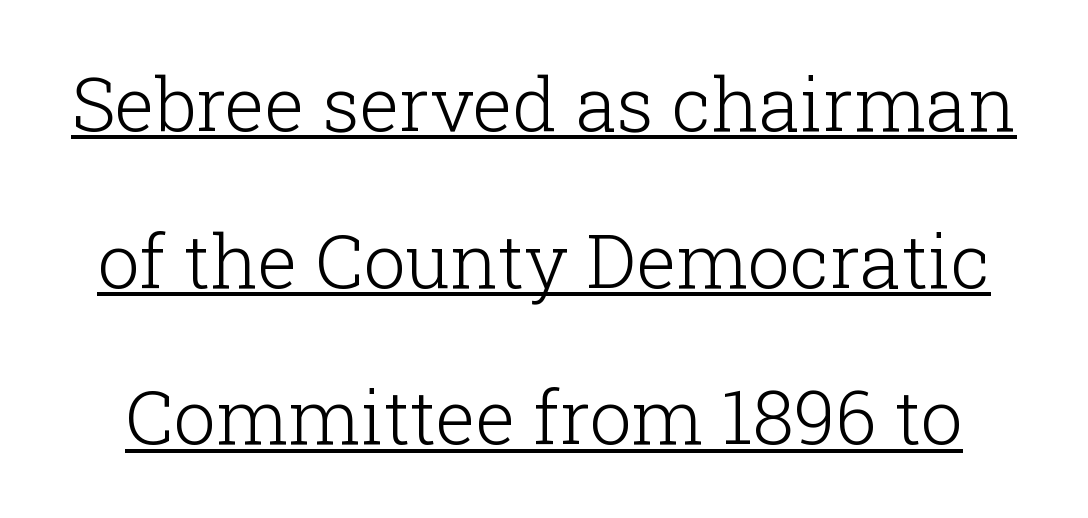
Character widths vary here, with narrow letters taking less room than wide ones. In terms of letterform style, serifs are clearly present. Caption: lettering with a line underneath. Style check: upright.
